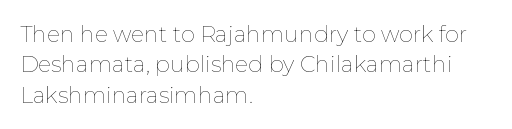
Q: Is the text bold? A: No.
Q: Is the text italic (slanted)? A: No, it is upright.
Q: Is the text underlined? A: No.
Q: How is the paragraph aligned? A: Left-aligned.
Q: Is the spacing between letters normal or unusually wide? A: Normal.
Q: Is the spacing between lines tight, normal or loose? A: Normal.
